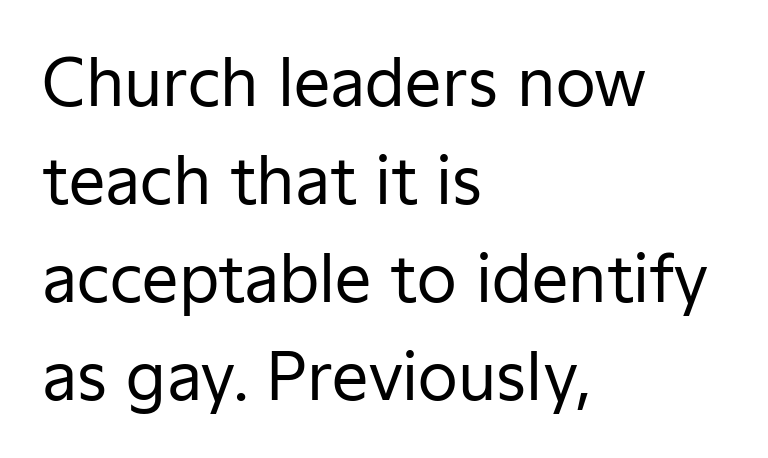
The image shows 65 px regular-weight sans-serif type, upright; set left-aligned, normal line spacing (1.51x), normal letter spacing, not underlined; low stroke contrast and a medium x-height.
